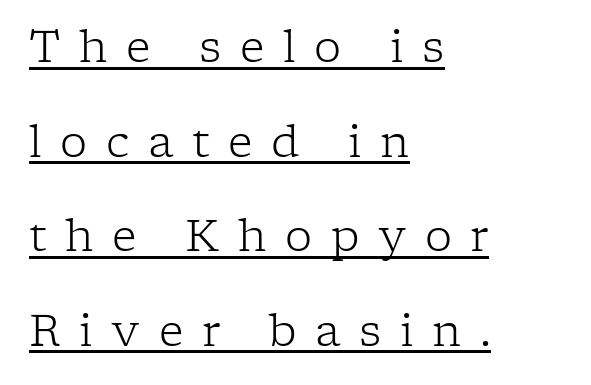
Q: Is the text bold? A: No.
Q: Is the text italic (slanted)? A: No, it is upright.
Q: Is the typeface a serif or a sans-serif typeface? A: Serif.
Q: Is the text underlined? A: Yes.
Q: How is the paragraph aligned? A: Left-aligned.
Q: Is the spacing between letters normal or unusually wide? A: Unusually wide.
Q: Is the spacing between lines tight, normal or loose? A: Loose.
Q: Width (condensed, normal, or wide)? A: Normal.
Q: Stroke contrast? A: Low.
Q: x-height? A: Medium.
Q: Monospaced? A: No.
